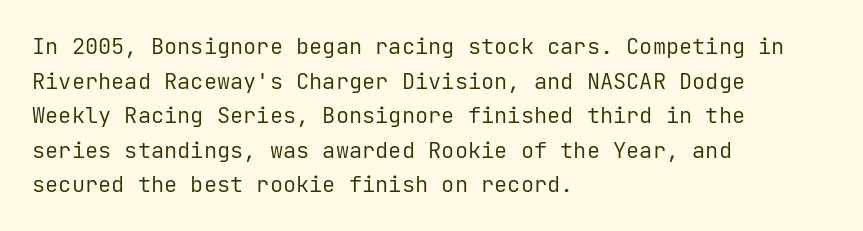
{"italic": "no", "bold": "no", "underline": "no", "align": "left", "line_spacing": "normal", "line_spacing_ratio": 1.57, "letter_spacing": "normal", "letter_spacing_em": 0.0, "glyph_px": 22}
